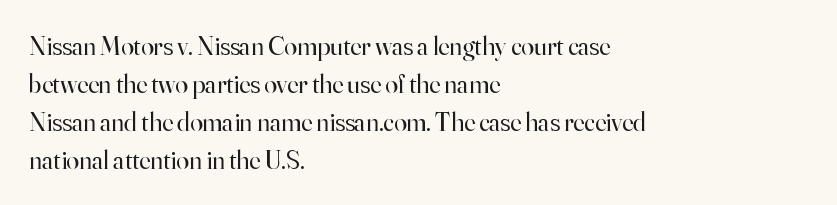
Visually the block forms a straight wall on the left and a jagged coastline on the right. Caption: standard tracking, unaltered. The type sits square on the baseline with zero lean. Weight: not bold — regular or lighter.
